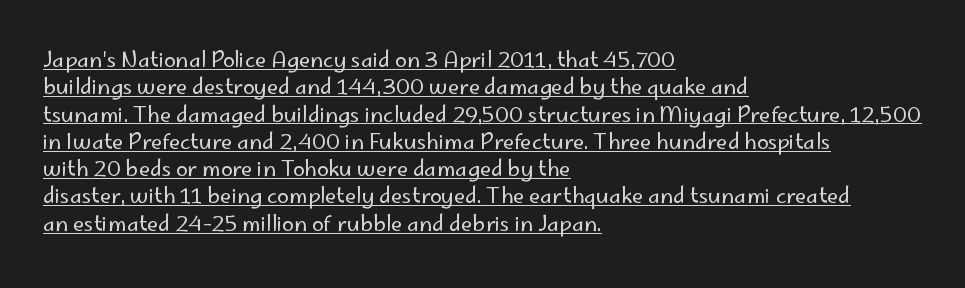
Q: Is the text bold? A: No.
Q: Is the text italic (slanted)? A: No, it is upright.
Q: Is the text underlined? A: Yes.
Q: How is the paragraph aligned? A: Left-aligned.
Q: Is the spacing between letters normal or unusually wide? A: Normal.
Q: Is the spacing between lines tight, normal or loose? A: Normal.
